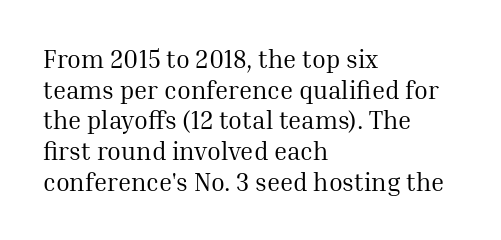
The letters look calm and open, with moderate or lighter stems. Descenders are the only things crossing below the line. Left-aligned paragraph, ragged on the right. Short note: letters normally spaced.
